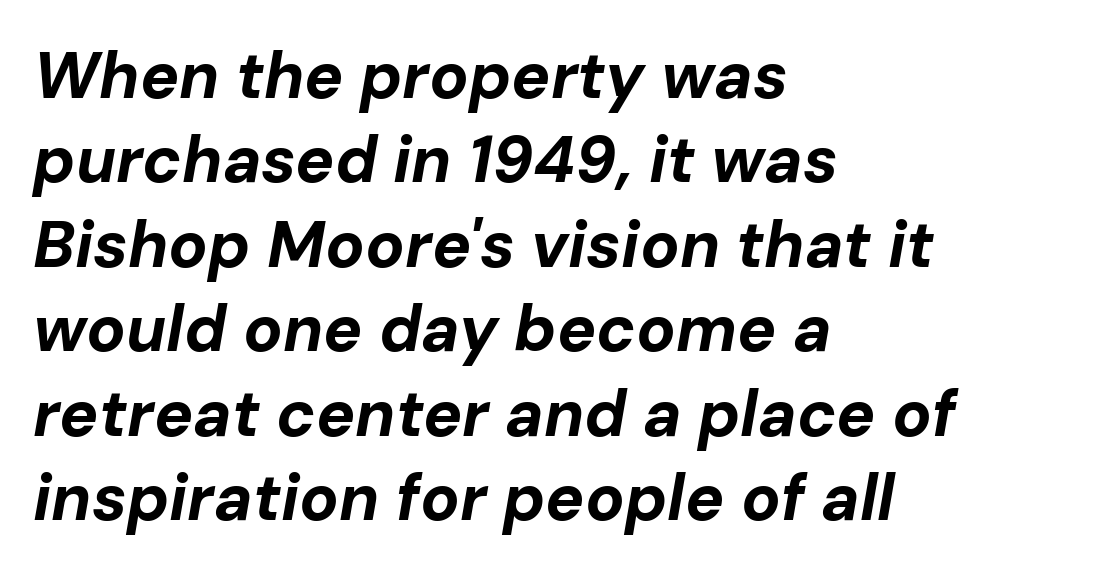
{"italic": "yes", "lean": "right", "slant_degrees": 10, "bold": "yes", "weight": "bold", "width": "normal", "stroke_contrast": "low", "x_height": "medium", "monospaced": "no", "underline": "no", "align": "left", "line_spacing": "normal", "line_spacing_ratio": 1.3, "letter_spacing": "normal", "letter_spacing_em": 0.0, "glyph_px": 65}
